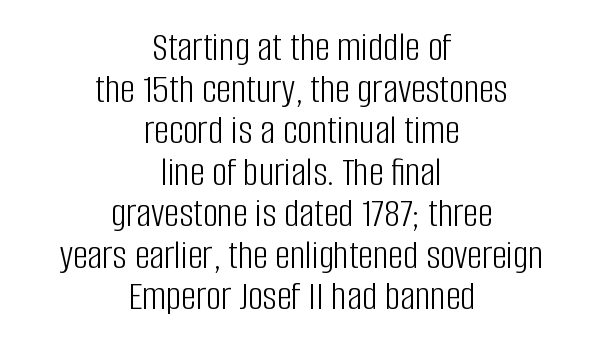
Q: Is the text bold? A: No.
Q: Is the text italic (slanted)? A: No, it is upright.
Q: Is the typeface a serif or a sans-serif typeface? A: Sans-serif.
Q: Is the text underlined? A: No.
Q: How is the paragraph aligned? A: Centered.
Q: Is the spacing between letters normal or unusually wide? A: Normal.
Q: Is the spacing between lines tight, normal or loose? A: Tight.
Q: Width (condensed, normal, or wide)? A: Condensed.
Q: Stroke contrast? A: Low.
Q: x-height? A: Large.
Q: Monospaced? A: No.
